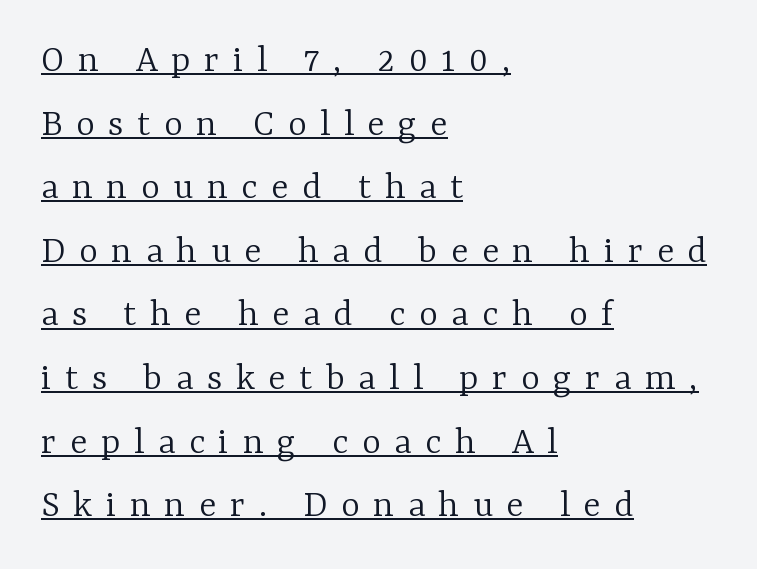
Old-style or modern, the face here clearly has serifs. Weight: regular or lighter. The letters stand straight up with perfectly vertical stems. What decoration does the sample have? An underline. The letters advance in unequal steps, a hallmark of proportional type.
